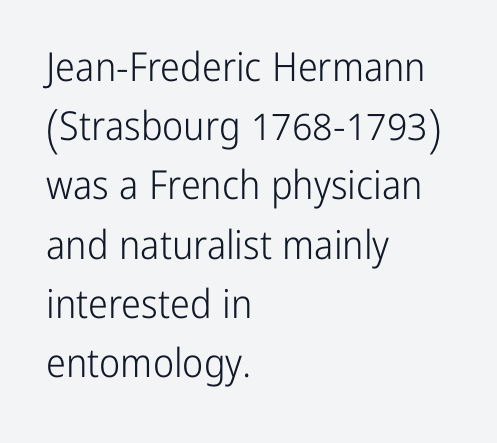
{"serif": "no", "italic": "no", "bold": "no", "weight": "light", "width": "condensed", "stroke_contrast": "low", "x_height": "medium", "monospaced": "no", "underline": "no", "align": "left", "line_spacing": "normal", "line_spacing_ratio": 1.48, "letter_spacing": "normal", "letter_spacing_em": 0.0, "glyph_px": 40}
